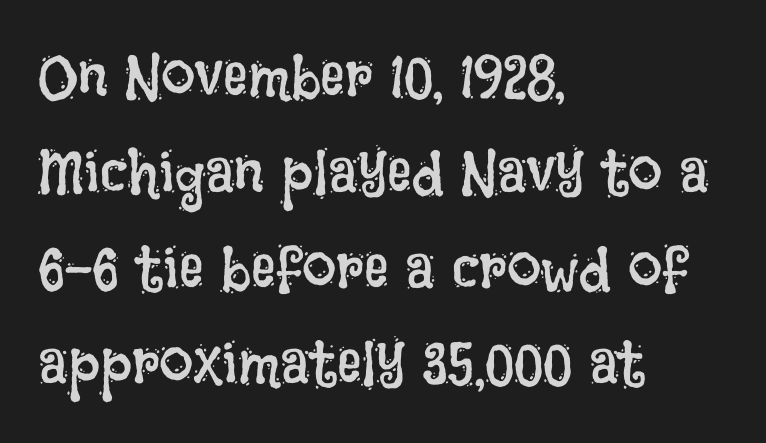
{"italic": "no", "bold": "no", "weight": "regular", "width": "condensed", "stroke_contrast": "low", "x_height": "large", "monospaced": "no", "underline": "no", "align": "left", "line_spacing": "normal", "line_spacing_ratio": 1.57, "letter_spacing": "normal", "letter_spacing_em": 0.0, "glyph_px": 61}
